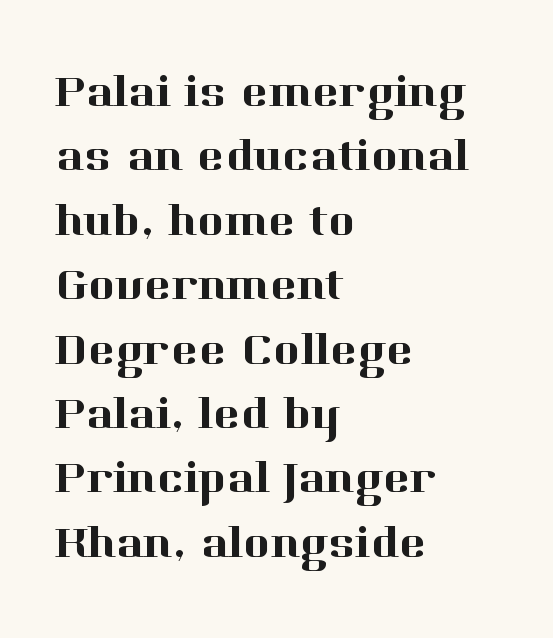
The image shows 46 px serif type, upright; set left-aligned, normal line spacing (1.4x), normal letter spacing, not underlined; high stroke contrast and a medium x-height.
